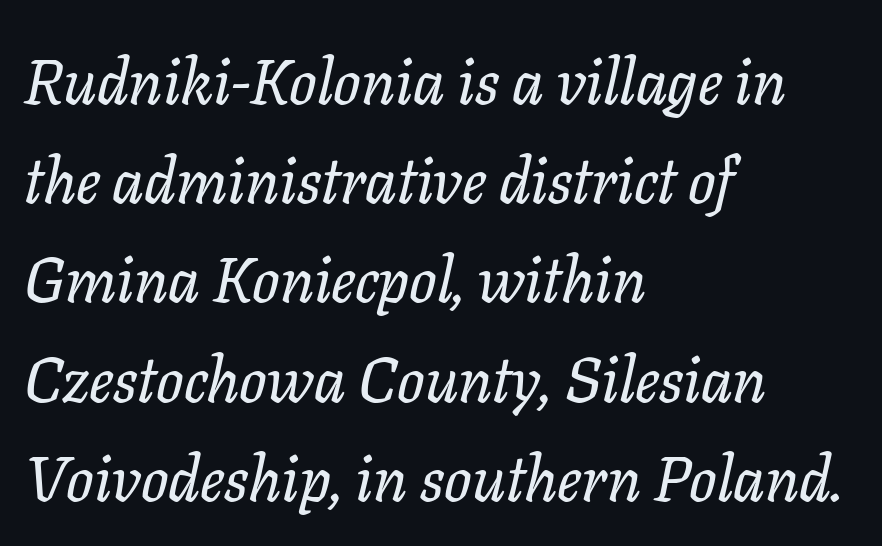
The image shows 64 px serif type, italic (leaning right); set left-aligned, normal line spacing (1.55x), normal letter spacing, not underlined; low stroke contrast and a medium x-height.
